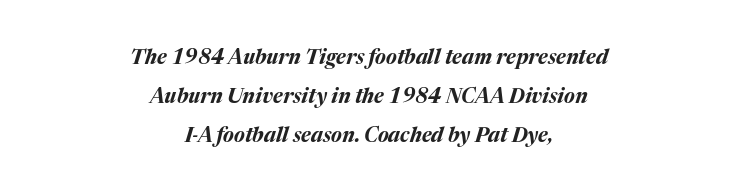
The image shows 20 px bold type, italic (leaning right); set centered, loose line spacing (1.96x), normal letter spacing, not underlined.
